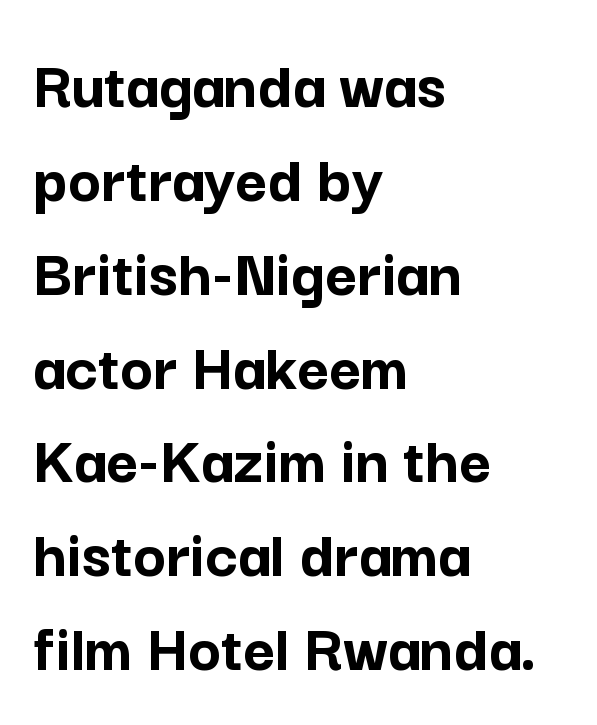
You can tell it's not italic because the verticals are truly vertical. Horizontal bands of white between lines are of average thickness. Letter spacing: default. Compared with a centered layout, this one pins lines to the left instead.
